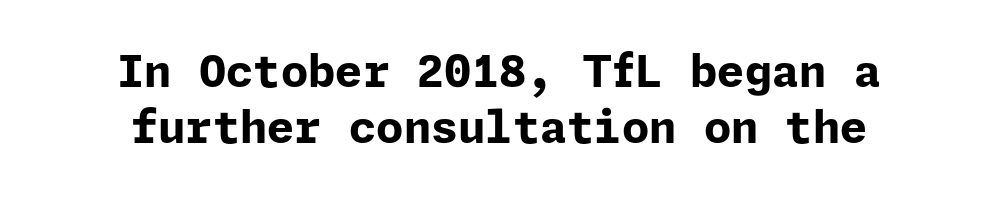
{"serif": "no", "italic": "no", "bold": "yes", "weight": "bold", "width": "normal", "stroke_contrast": "low", "x_height": "medium", "underline": "no", "align": "center", "line_spacing": "normal", "line_spacing_ratio": 1.27, "letter_spacing": "normal", "letter_spacing_em": 0.0, "glyph_px": 44}
